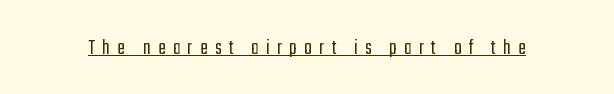
The face used here appears with an underline applied. There is plenty of visible air inserted between adjacent glyphs. Weight class: somewhere from thin through regular. Posture: vertical.
